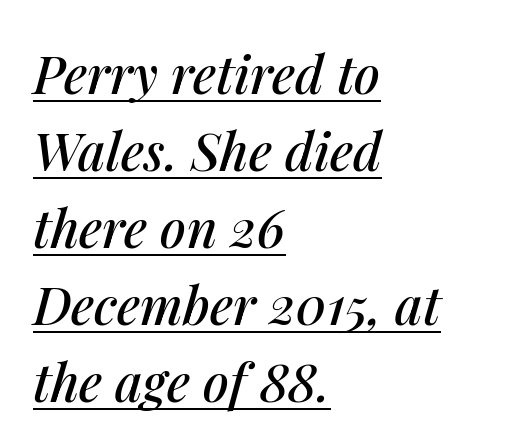
The letters are slanted; this is an italic face. Spacing between characters is what you'd get straight out of the box. Compared with a centered layout, this one pins lines to the left instead. Decoration check: the copy is underlined. Do the characters align in a grid? No, the font is proportional. The lines sit at an ordinary, default distance from one another.
